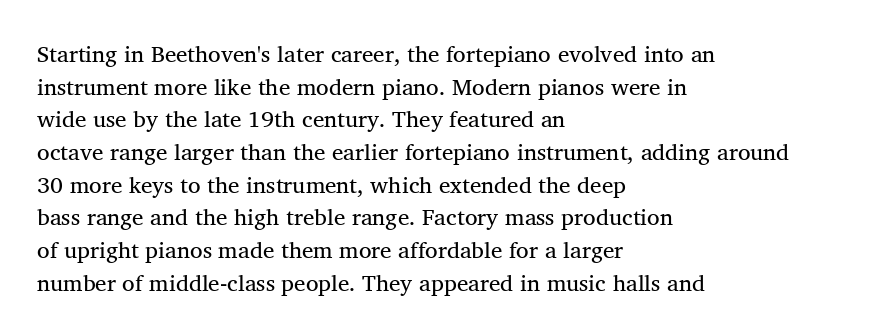
Characters follow at the spacing the type designer built in. The letterforms sit at book weight or below. Rendered with straight, roman letterforms. The rows are spaced the way most documents space them. The strip under each line holds only bare page.
